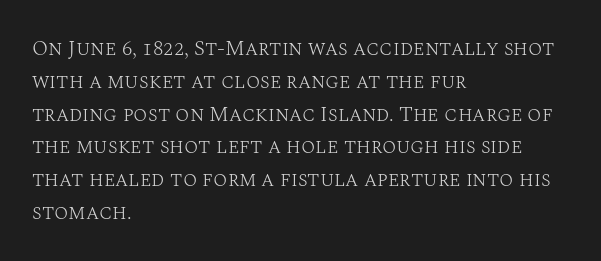
Upright lettering throughout. The rows are spaced the way most documents space them. These lines stack with their left ends in a neat column. The space beneath each line is pristine and unruled. This sample uses plain, unmodified letter spacing. Stem width sits at or under what a default text font uses.
